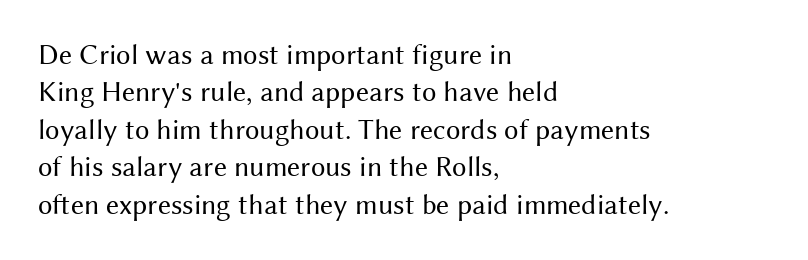
Q: Is the text bold? A: No.
Q: Is the text italic (slanted)? A: No, it is upright.
Q: Is the typeface a serif or a sans-serif typeface? A: Sans-serif.
Q: Is the text underlined? A: No.
Q: How is the paragraph aligned? A: Left-aligned.
Q: Is the spacing between letters normal or unusually wide? A: Normal.
Q: Is the spacing between lines tight, normal or loose? A: Normal.
Q: Width (condensed, normal, or wide)? A: Normal.
Q: Stroke contrast? A: Medium.
Q: x-height? A: Medium.
Q: Monospaced? A: No.
